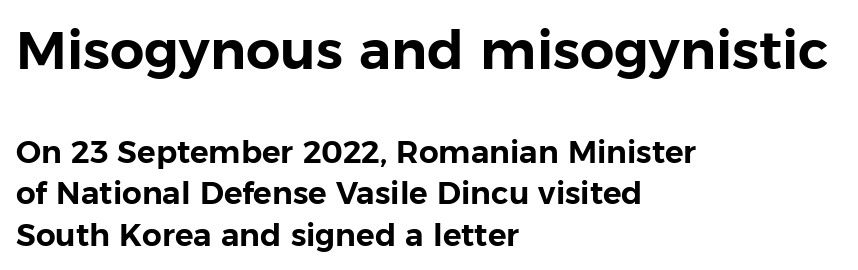
Evenly set lines give the paragraph a standard silhouette. The upper block of text is set noticeably larger than the block beneath it. Character widths vary here, with narrow letters taking less room than wide ones. Inter-character spacing is left at the font's built-in metrics. The typesetter chose a ragged-right arrangement here. These lines are composed in type without serifs.
